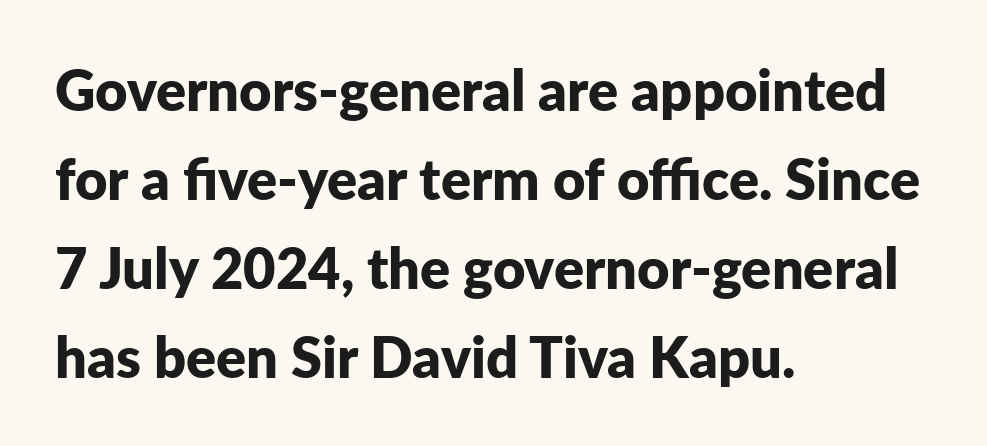
{"serif": "no", "italic": "no", "bold": "yes", "weight": "bold", "width": "normal", "stroke_contrast": "low", "x_height": "medium", "monospaced": "no", "underline": "no", "align": "left", "line_spacing": "normal", "line_spacing_ratio": 1.59, "letter_spacing": "normal", "letter_spacing_em": 0.0, "glyph_px": 56}
